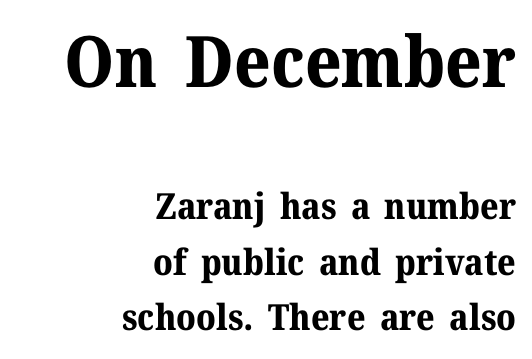
The image shows 71 px bold serif type, upright; set right-aligned, normal line spacing (1.55x), normal letter spacing, not underlined; the first (top) block is 1.97x larger; medium stroke contrast and a medium x-height.
